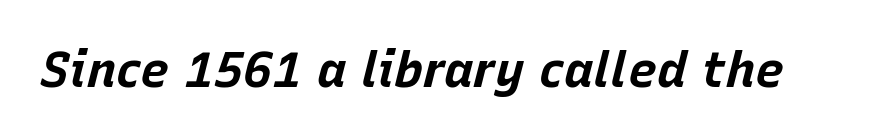
{"italic": "yes", "lean": "right", "slant_degrees": 15, "bold": "yes", "weight": "bold", "width": "normal", "stroke_contrast": "low", "x_height": "large", "monospaced": "no", "underline": "no", "letter_spacing": "normal", "letter_spacing_em": 0.0, "glyph_px": 49}
